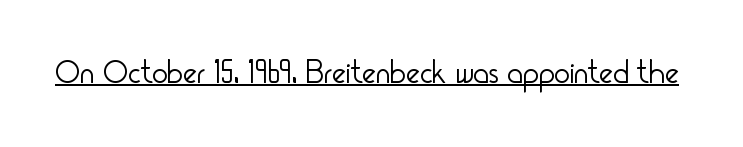
{"serif": "no", "italic": "no", "bold": "no", "weight": "light", "width": "condensed", "stroke_contrast": "low", "x_height": "small", "monospaced": "no", "underline": "yes", "letter_spacing": "normal", "letter_spacing_em": 0.0, "glyph_px": 33}
